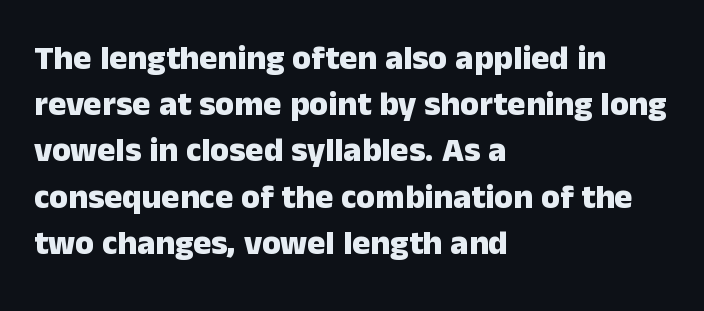
The image shows 34 px heavy sans-serif type, upright; set left-aligned, normal line spacing (1.36x), normal letter spacing, not underlined; low stroke contrast and a medium x-height.
